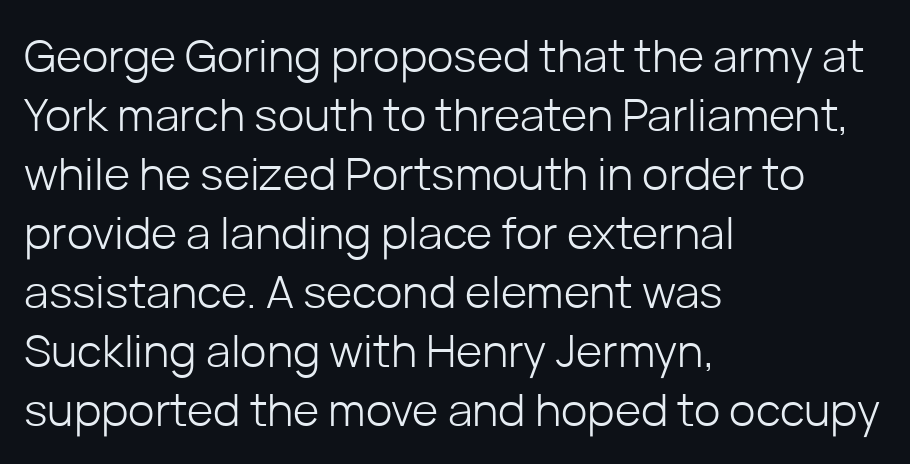
The image shows 45 px light sans-serif type, upright; set left-aligned, normal line spacing (1.31x), normal letter spacing, not underlined; low stroke contrast and a medium x-height.
